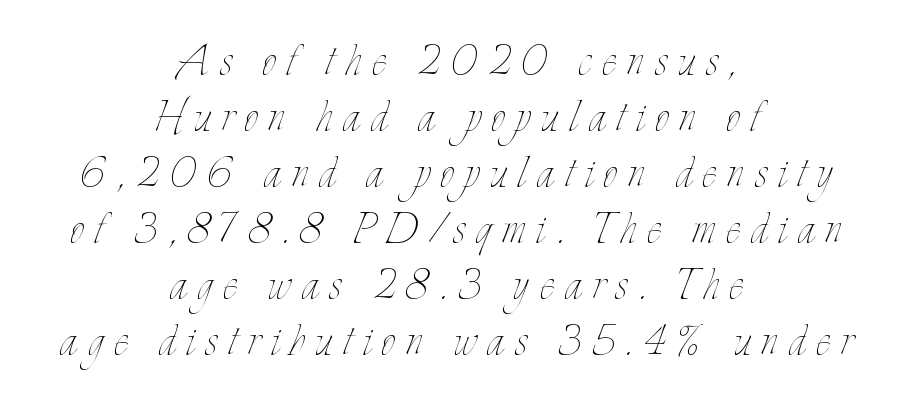
The image shows 55 px thin, condensed type; set centered, tight line spacing (1.02x), unusually wide letter spacing (+0.2 em), not underlined; low stroke contrast and a small x-height.
